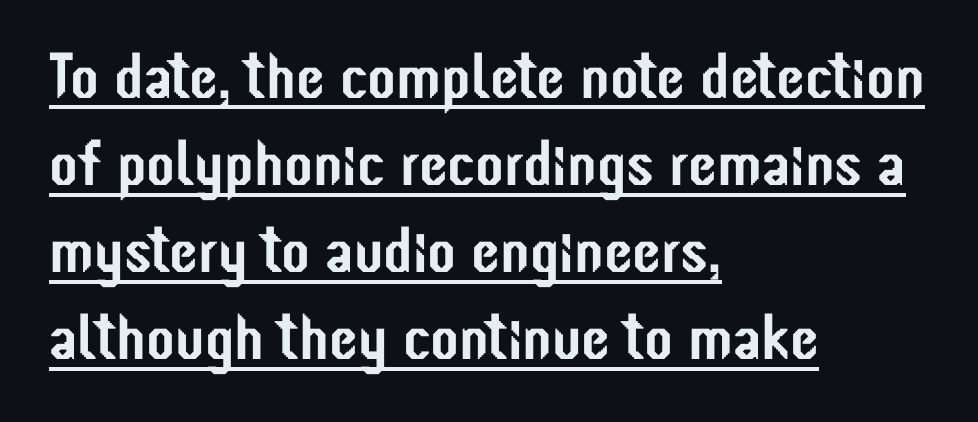
{"serif": "no", "italic": "no", "width": "condensed", "stroke_contrast": "low", "x_height": "medium", "monospaced": "no", "underline": "yes", "align": "left", "line_spacing": "normal", "line_spacing_ratio": 1.34, "letter_spacing": "normal", "letter_spacing_em": 0.0, "glyph_px": 65}
